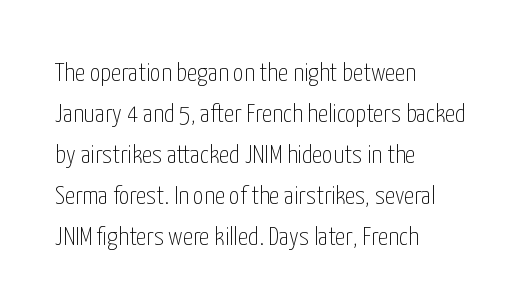
The image shows 26 px text type, upright; set left-aligned, normal line spacing (1.58x), normal letter spacing, not underlined.
